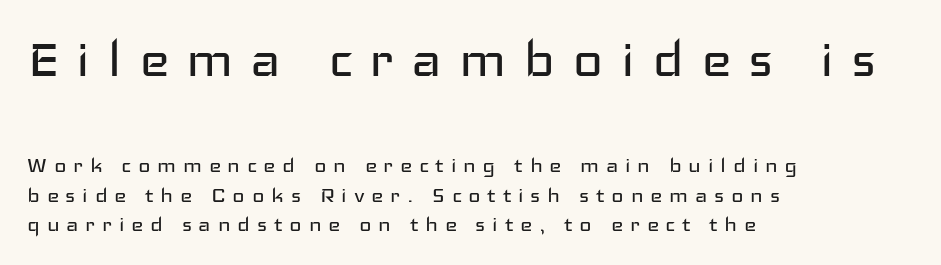
The image shows 65 px regular-weight, wide sans-serif type, upright; set left-aligned, tight line spacing (1.13x), unusually wide letter spacing (+0.26 em), not underlined; the first (top) block is 2.5x larger; low stroke contrast and a medium x-height.
